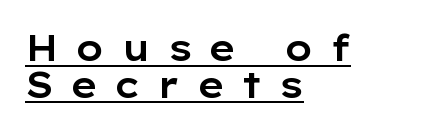
{"serif": "no", "italic": "no", "width": "wide", "stroke_contrast": "low", "x_height": "medium", "monospaced": "no", "underline": "yes", "align": "left", "line_spacing": "tight", "line_spacing_ratio": 1.02, "letter_spacing": "wide", "letter_spacing_em": 0.45, "glyph_px": 36}
